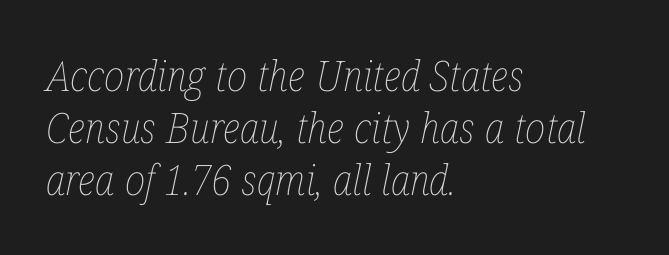
Think standard paragraph weight, or any step lighter than that. Is the block centered? No — it sits flush against the left margin. The area under the type is left untouched. These lines are rendered in a variable-pitch font.
